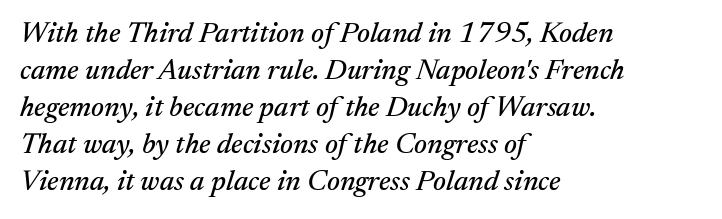
The image shows 29 px serif type, italic (leaning right); set left-aligned, normal line spacing (1.28x), normal letter spacing, not underlined; medium stroke contrast and a medium x-height.
